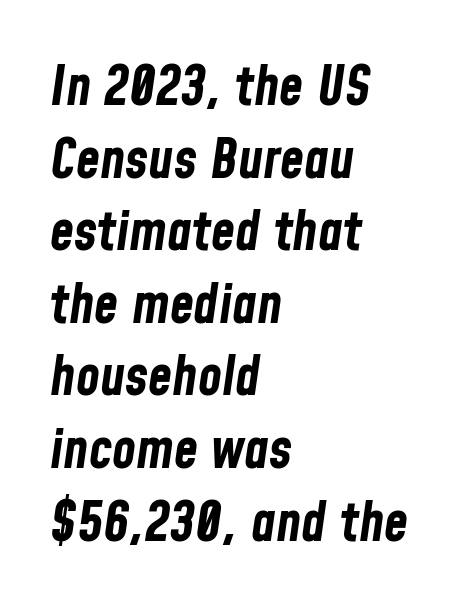
The image shows 55 px bold, condensed type, italic (leaning right); set left-aligned, normal line spacing (1.32x), normal letter spacing, not underlined; low stroke contrast and a medium x-height.
